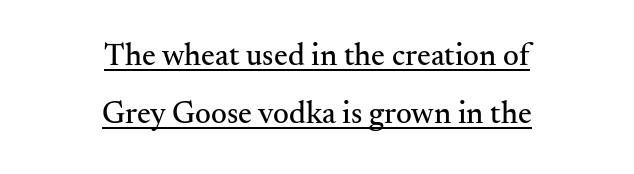
{"serif": "yes", "italic": "no", "width": "normal", "stroke_contrast": "medium", "x_height": "small", "monospaced": "no", "underline": "yes", "align": "center", "line_spacing_ratio": 1.87, "letter_spacing": "normal", "letter_spacing_em": 0.0, "glyph_px": 31}
